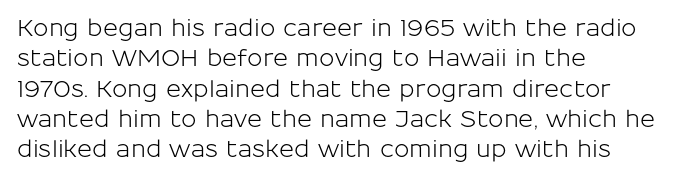
The face used here is rendered with its standard letterfit. These lines are set flush left with a ragged right edge. The glyphs are unaccompanied by any horizontal stroke below them. Normally led — the rows are evenly, conventionally spaced. Do the letters lean? They stand straight.
